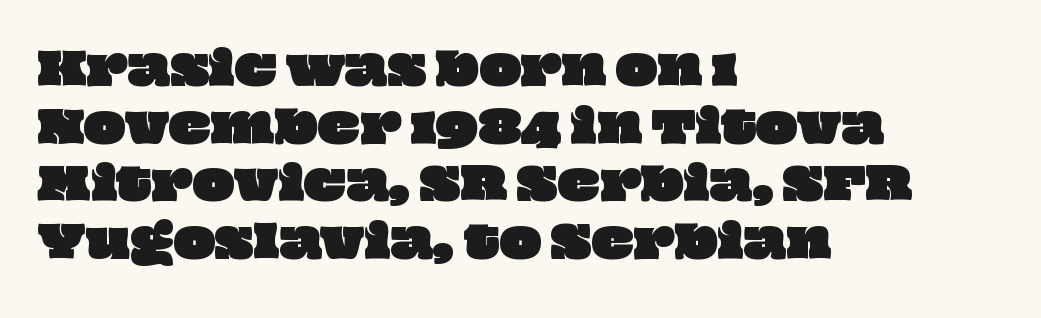
The image shows 44 px wide type; set left-aligned, normal line spacing (1.31x), normal letter spacing, not underlined; low stroke contrast and a large x-height.
